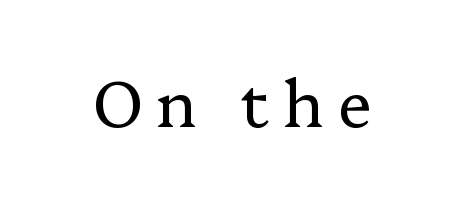
Between one letter and the next there's a generous, obvious gap. In terms of letterform style, serifs are clearly present. Unlike italic type, these characters show no tilt at all. These lines are rendered in a variable-pitch font. Lines of text with bare space underneath.
